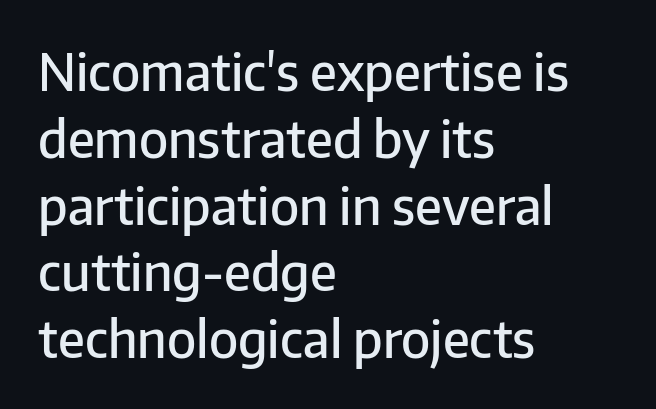
{"serif": "no", "italic": "no", "bold": "semi", "weight": "semibold", "width": "normal", "stroke_contrast": "low", "x_height": "medium", "monospaced": "no", "underline": "no", "align": "left", "line_spacing": "normal", "line_spacing_ratio": 1.31, "letter_spacing": "normal", "letter_spacing_em": 0.0, "glyph_px": 51}
